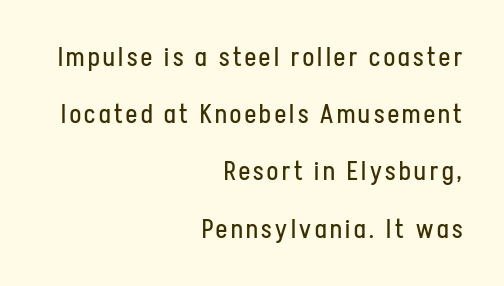
Q: Is the text bold? A: No.
Q: Is the text italic (slanted)? A: No, it is upright.
Q: Is the text underlined? A: No.
Q: How is the paragraph aligned? A: Right-aligned.
Q: Is the spacing between lines tight, normal or loose? A: Loose.
